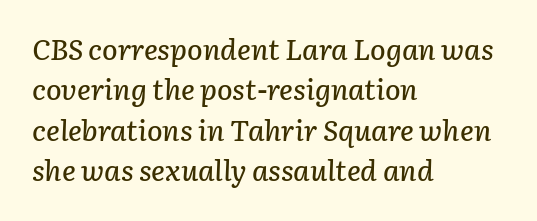
{"italic": "yes", "lean": "right", "slant_degrees": 3, "width": "normal", "stroke_contrast": "low", "x_height": "medium", "monospaced": "no", "underline": "no", "align": "left", "line_spacing": "normal", "line_spacing_ratio": 1.39, "letter_spacing": "normal", "letter_spacing_em": 0.0, "glyph_px": 29}
